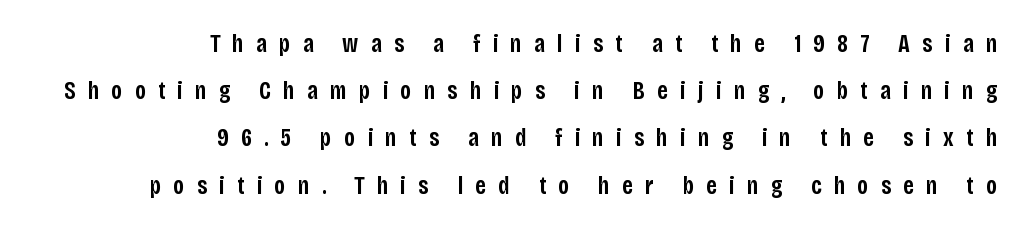
No word sits above an underline. The lettering holds an erect, upright posture throughout. Words appear elongated and porous because spacing is wide. These lines are set flush right with a ragged left edge. Strokes here are thickened, but only to semibold level.
